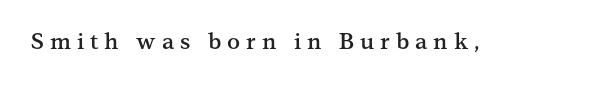
Q: Is the text bold? A: Semi-bold.
Q: Is the text italic (slanted)? A: No, it is upright.
Q: Is the text underlined? A: No.
Q: Is the spacing between letters normal or unusually wide? A: Unusually wide.
